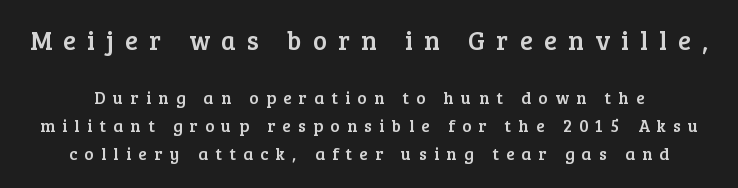
The image shows 26 px text type, upright; set normal line spacing (1.64x), unusually wide letter spacing (+0.44 em), not underlined; the first (top) block is 1.53x larger.
